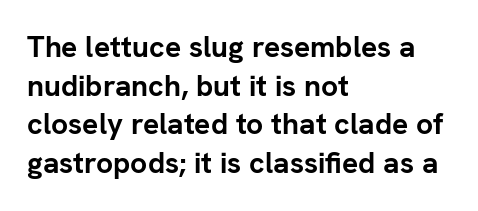
The rendering anchors every line to the left-hand side. Classification — sans serif. This rendering leaves character spacing at its baseline value. Emphasis by weight is at full strength: bold. The lettering stays uniformly vertical, giving the passage a roman look.
